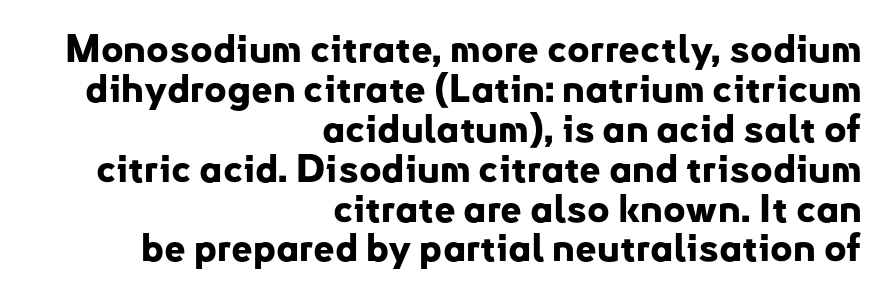
The image shows 38 px bold sans-serif type, upright; set right-aligned, tight line spacing (1.05x), normal letter spacing, not underlined; low stroke contrast and a small x-height.
